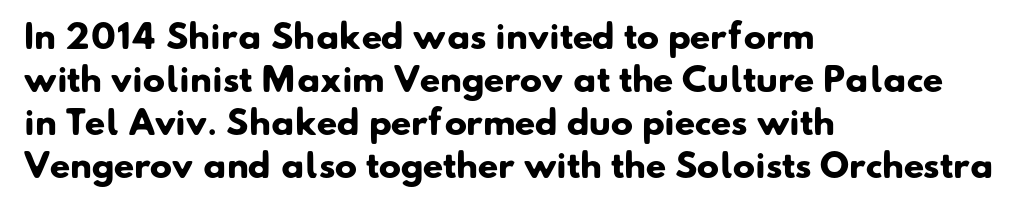
The image shows 33 px heavy sans-serif type; set left-aligned, normal line spacing (1.3x), normal letter spacing, not underlined; low stroke contrast and a small x-height.
